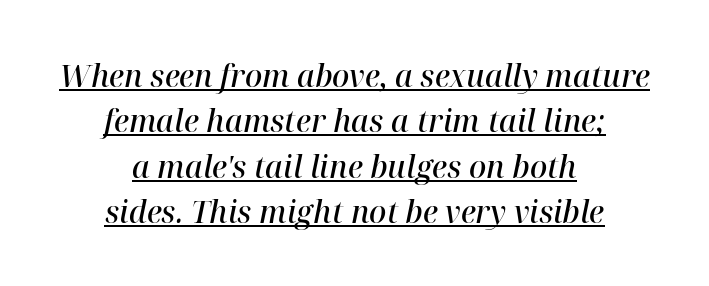
The image shows 30 px semibold serif type, italic (leaning right); set centered, normal line spacing (1.51x), normal letter spacing, underlined; high stroke contrast and a medium x-height.
